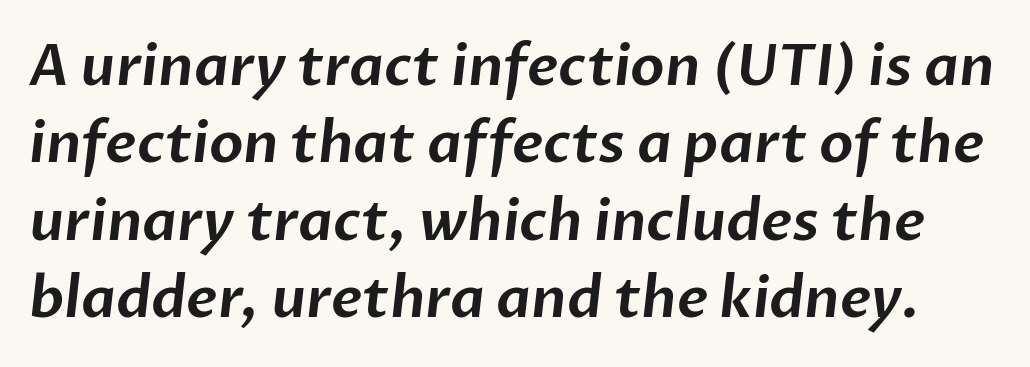
The image shows 56 px sans-serif type; set normal line spacing (1.38x), normal letter spacing, not underlined; low stroke contrast and a medium x-height.
